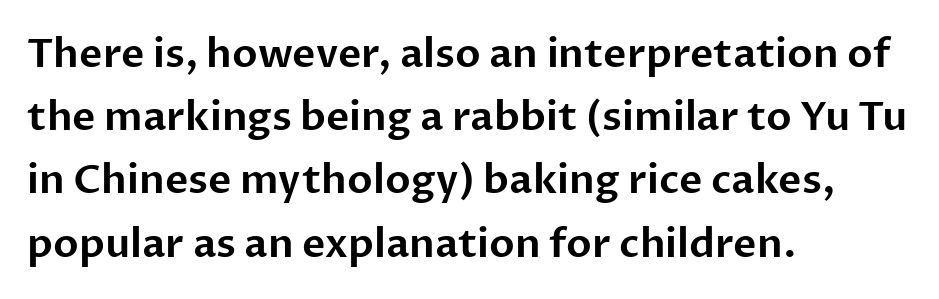
The image shows 40 px sans-serif type, upright; set left-aligned, normal line spacing (1.58x), normal letter spacing, not underlined; low stroke contrast and a medium x-height.
